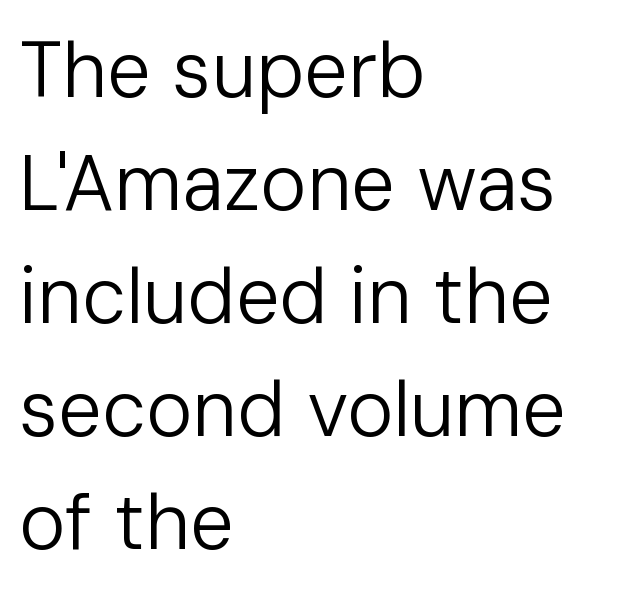
Q: Is the text bold? A: No.
Q: Is the text italic (slanted)? A: No, it is upright.
Q: Is the typeface a serif or a sans-serif typeface? A: Sans-serif.
Q: Is the text underlined? A: No.
Q: How is the paragraph aligned? A: Left-aligned.
Q: Is the spacing between letters normal or unusually wide? A: Normal.
Q: Is the spacing between lines tight, normal or loose? A: Normal.
Q: Width (condensed, normal, or wide)? A: Normal.
Q: Stroke contrast? A: Low.
Q: x-height? A: Medium.
Q: Monospaced? A: No.
